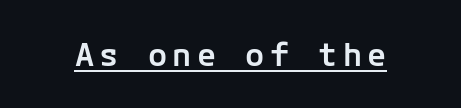
{"serif": "no", "italic": "no", "bold": "semi", "weight": "semibold", "width": "normal", "stroke_contrast": "low", "x_height": "medium", "underline": "yes", "glyph_px": 32}
